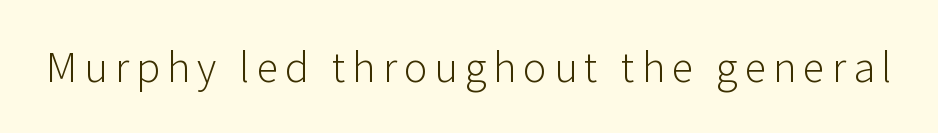
The image shows 44 px light sans-serif type, upright; set not underlined; low stroke contrast and a medium x-height.
